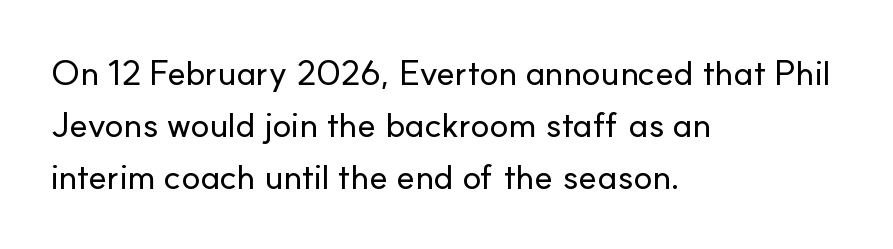
The image shows 35 px sans-serif type, upright; set left-aligned, normal line spacing (1.48x), normal letter spacing, not underlined; low stroke contrast and a small x-height.
